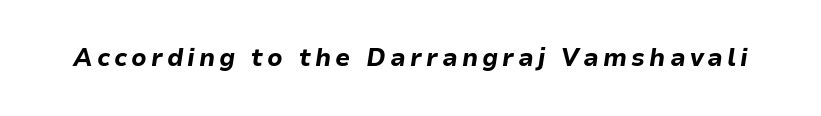
The image shows 24 px bold type, italic (leaning right); set not underlined.
